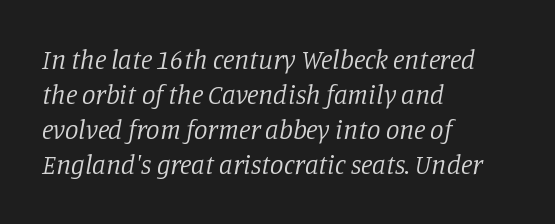
The image shows 27 px text type, italic (leaning right); set left-aligned, normal line spacing (1.3x), normal letter spacing, not underlined.
